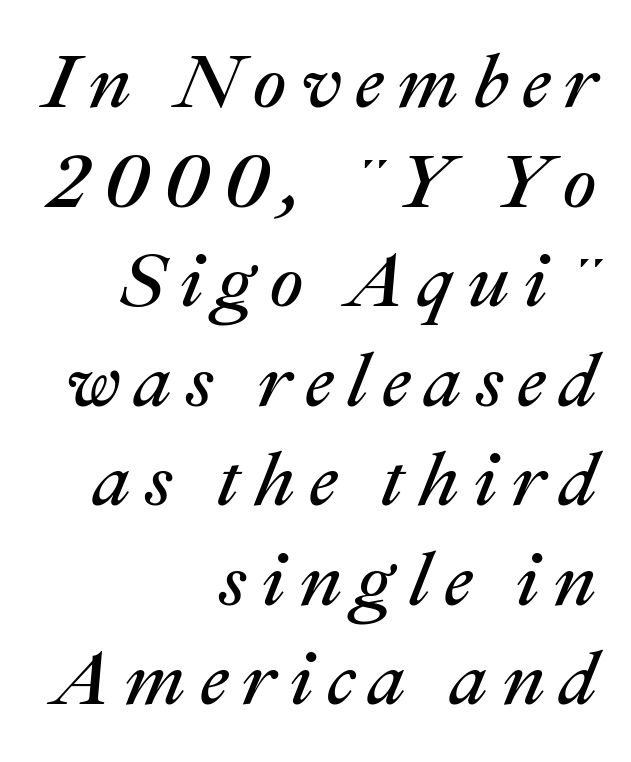
The image shows 76 px regular-weight type, italic (leaning right); set right-aligned, normal line spacing (1.31x), not underlined; medium stroke contrast and a medium x-height.
